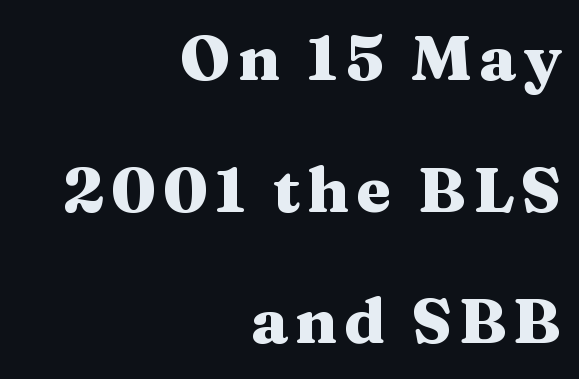
Q: Is the text bold? A: Yes.
Q: Is the text italic (slanted)? A: No, it is upright.
Q: Is the typeface a serif or a sans-serif typeface? A: Serif.
Q: Is the text underlined? A: No.
Q: How is the paragraph aligned? A: Right-aligned.
Q: Is the spacing between lines tight, normal or loose? A: Loose.
Q: Width (condensed, normal, or wide)? A: Wide.
Q: Stroke contrast? A: Medium.
Q: x-height? A: Medium.
Q: Monospaced? A: No.
